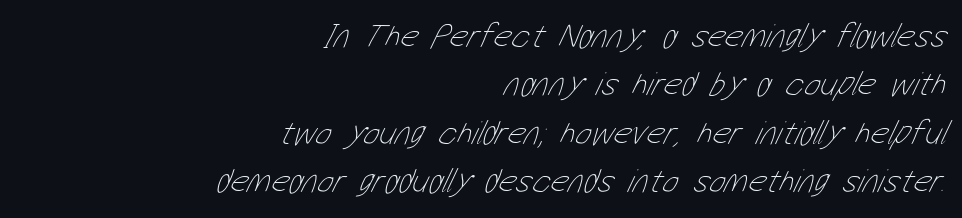
Q: Is the text bold? A: No.
Q: Is the text underlined? A: No.
Q: How is the paragraph aligned? A: Right-aligned.
Q: Is the spacing between letters normal or unusually wide? A: Normal.
Q: Is the spacing between lines tight, normal or loose? A: Normal.
Q: Width (condensed, normal, or wide)? A: Condensed.
Q: Stroke contrast? A: Low.
Q: x-height? A: Medium.
Q: Monospaced? A: No.
